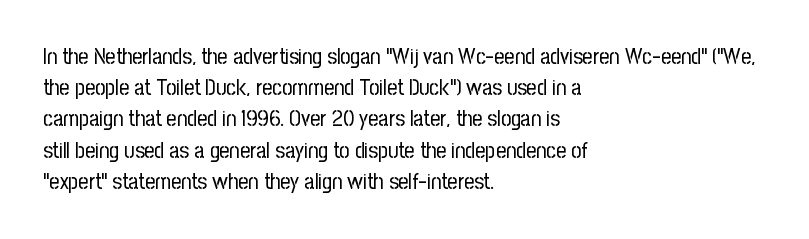
{"italic": "no", "bold": "no", "underline": "no", "align": "left", "line_spacing": "normal", "line_spacing_ratio": 1.42, "letter_spacing": "normal", "letter_spacing_em": 0.0, "glyph_px": 22}
